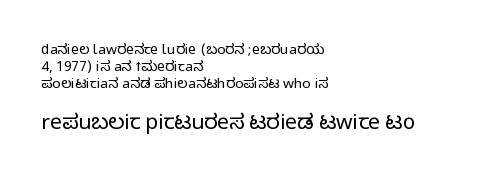
The specimen reads as upright at a glance. A clean baseline with only descenders dipping below it. All the whitespace from short lines collects on the right. Glyph-to-glyph distance matches everyday printed text. This layout puts the modest block above and the oversized block below.
